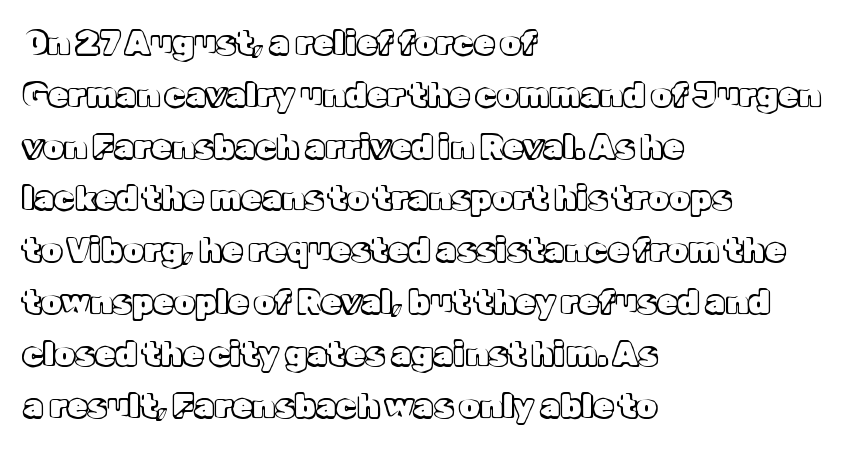
{"italic": "no", "width": "normal", "x_height": "medium", "monospaced": "no", "underline": "no", "align": "left", "line_spacing": "normal", "line_spacing_ratio": 1.57, "letter_spacing": "normal", "letter_spacing_em": 0.0, "glyph_px": 33}
